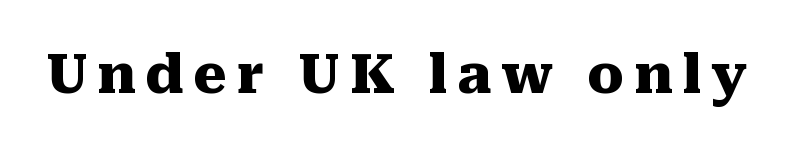
{"serif": "yes", "italic": "no", "bold": "yes", "weight": "heavy", "width": "normal", "stroke_contrast": "medium", "x_height": "medium", "monospaced": "no", "underline": "no", "glyph_px": 54}
